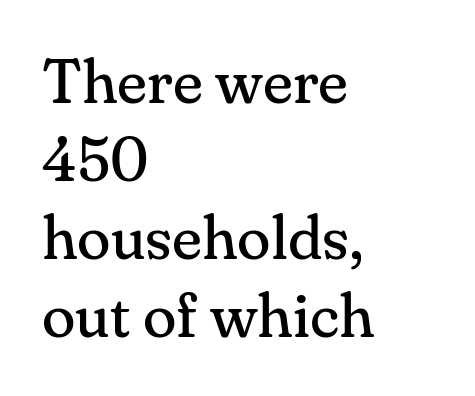
The image shows 62 px regular-weight serif type, upright; set left-aligned, normal line spacing (1.26x), normal letter spacing, not underlined; medium stroke contrast and a small x-height.
